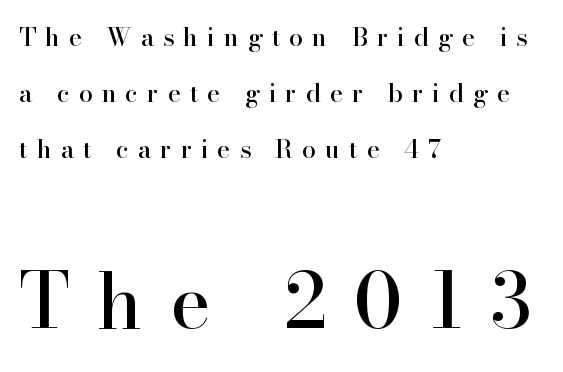
Q: Is the text italic (slanted)? A: No, it is upright.
Q: Is the typeface a serif or a sans-serif typeface? A: Serif.
Q: Is the text underlined? A: No.
Q: How is the paragraph aligned? A: Left-aligned.
Q: Is the spacing between letters normal or unusually wide? A: Unusually wide.
Q: Is the spacing between lines tight, normal or loose? A: Loose.
Q: Which block of text is set in a larger size, the first (top) or the second (bottom)? A: The second (bottom) one.
Q: Width (condensed, normal, or wide)? A: Normal.
Q: Stroke contrast? A: High.
Q: x-height? A: Small.
Q: Monospaced? A: No.
